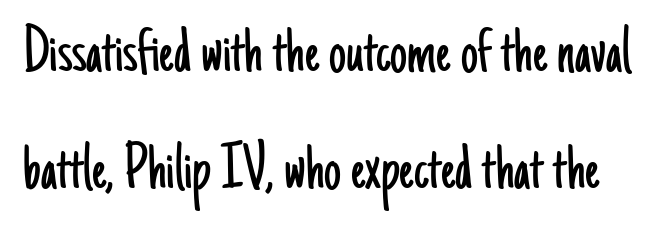
Q: Is the text bold? A: No.
Q: Is the text italic (slanted)? A: No, it is upright.
Q: Is the typeface a serif or a sans-serif typeface? A: Sans-serif.
Q: Is the text underlined? A: No.
Q: Is the spacing between letters normal or unusually wide? A: Normal.
Q: Width (condensed, normal, or wide)? A: Condensed.
Q: Stroke contrast? A: Low.
Q: x-height? A: Small.
Q: Monospaced? A: No.
